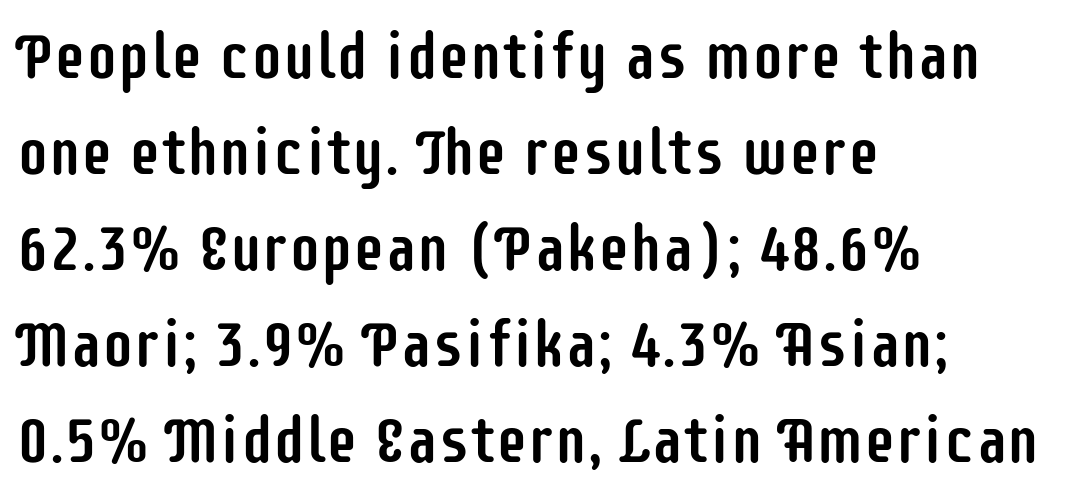
The image shows 64 px condensed sans-serif type, upright; set left-aligned, normal line spacing (1.5x), normal letter spacing, not underlined; low stroke contrast and a large x-height.
